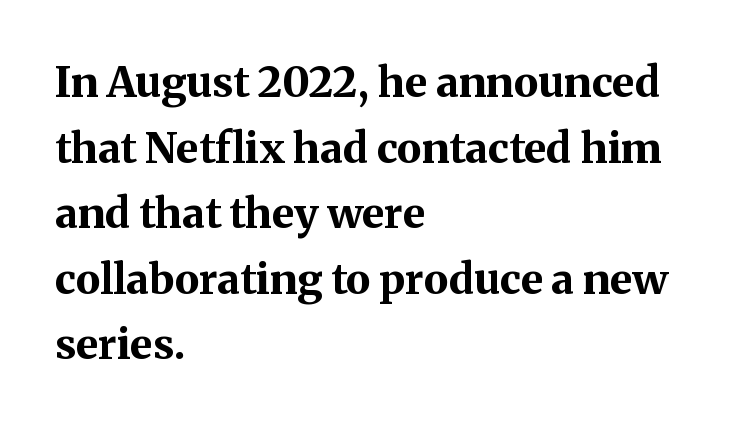
{"serif": "yes", "italic": "no", "bold": "yes", "weight": "bold", "width": "normal", "stroke_contrast": "medium", "x_height": "medium", "monospaced": "no", "underline": "no", "align": "left", "line_spacing": "normal", "line_spacing_ratio": 1.56, "letter_spacing": "normal", "letter_spacing_em": 0.0, "glyph_px": 42}
